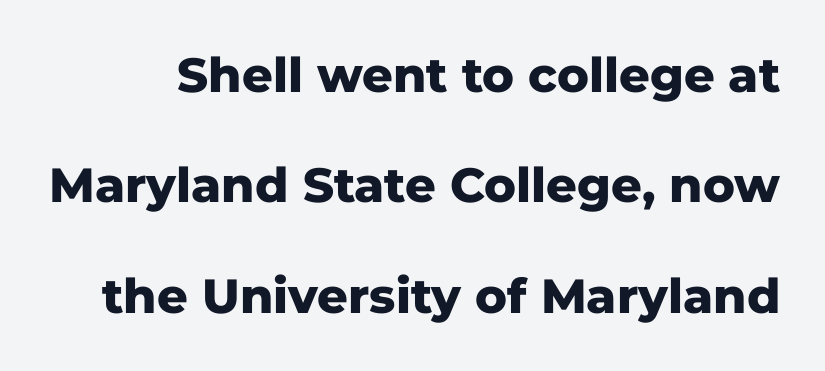
Q: Is the text bold? A: Yes.
Q: Is the text italic (slanted)? A: No, it is upright.
Q: Is the typeface a serif or a sans-serif typeface? A: Sans-serif.
Q: Is the text underlined? A: No.
Q: Is the spacing between letters normal or unusually wide? A: Normal.
Q: Is the spacing between lines tight, normal or loose? A: Loose.
Q: Width (condensed, normal, or wide)? A: Normal.
Q: Stroke contrast? A: Low.
Q: x-height? A: Medium.
Q: Monospaced? A: No.
